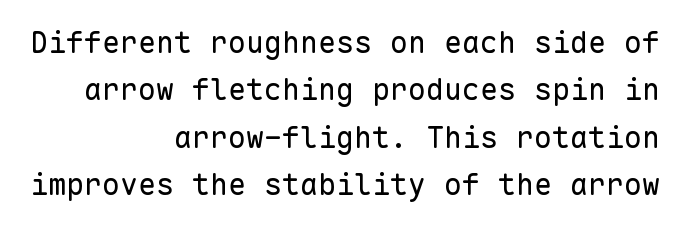
The image shows 30 px regular-weight sans-serif type, upright, monospaced; set right-aligned, normal line spacing (1.58x), normal letter spacing, not underlined; low stroke contrast and a medium x-height.
